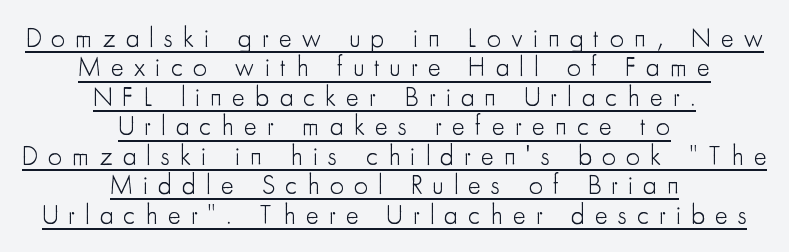
{"italic": "no", "bold": "no", "underline": "yes", "align": "center", "line_spacing": "tight", "line_spacing_ratio": 1.09, "letter_spacing": "wide", "letter_spacing_em": 0.38, "glyph_px": 27}
